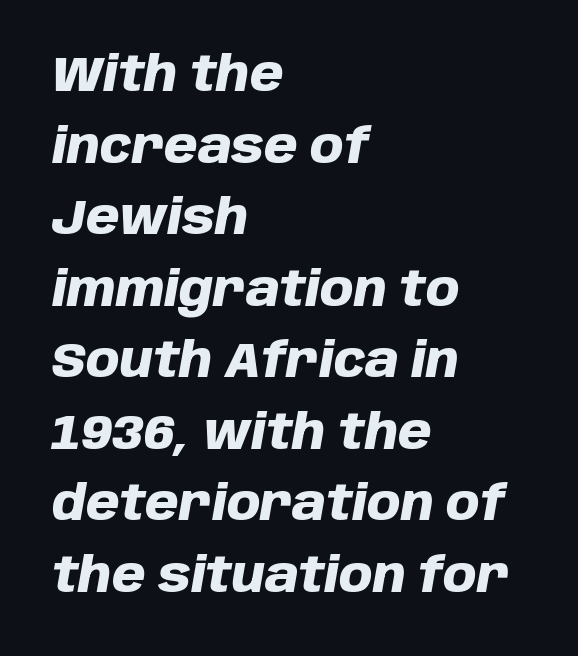
{"italic": "yes", "lean": "right", "slant_degrees": 10, "bold": "yes", "weight": "heavy", "width": "normal", "stroke_contrast": "low", "x_height": "large", "monospaced": "no", "underline": "no", "align": "left", "line_spacing": "normal", "line_spacing_ratio": 1.49, "letter_spacing": "normal", "letter_spacing_em": 0.0, "glyph_px": 48}
